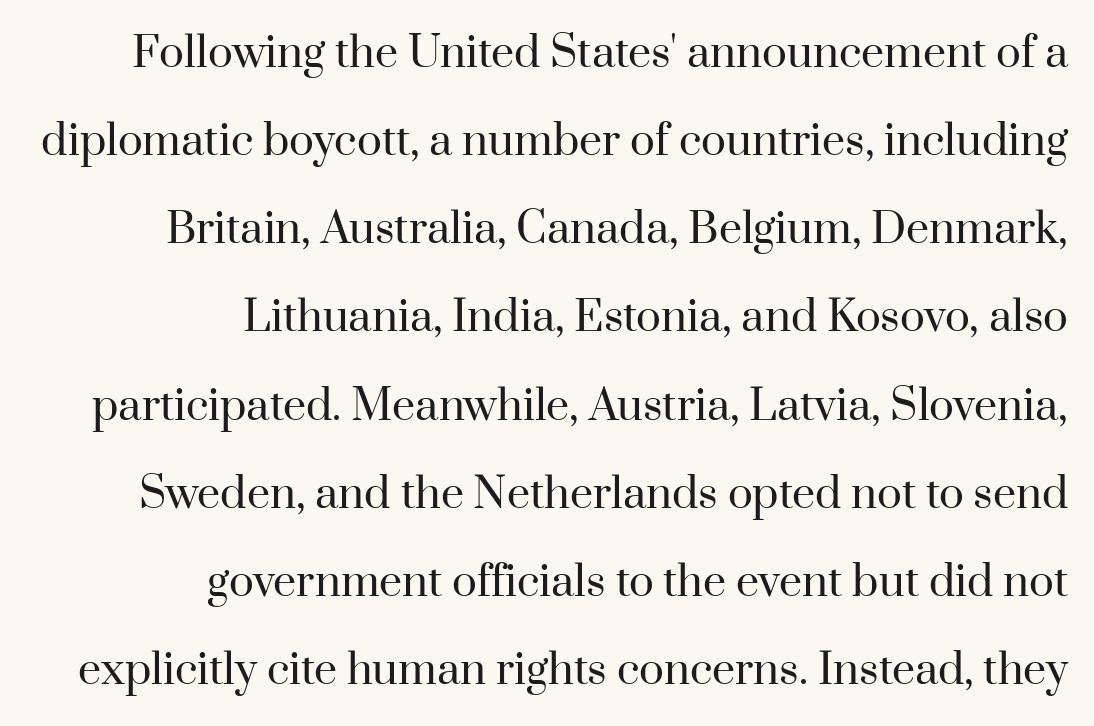
Each stroke keeps to a modest, everyday thickness or less. This block would shrink considerably if given ordinary leading; it's expanded now. Honestly, there is no underline to notice here at all. Observe the ordinary spacing: letters are neighbours, not strangers. A typesetter would call this proportional, since set widths differ per character.
